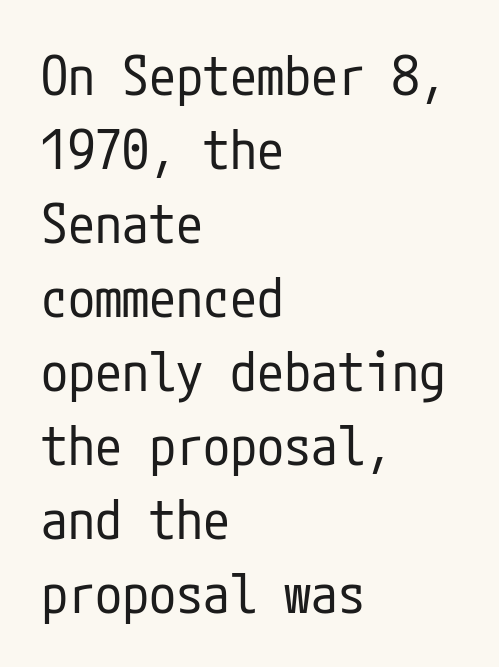
The weight would be labelled regular, book, light, or lighter still. Normally led — the rows are evenly, conventionally spaced. This sample uses an upright cut, with every glyph sitting square on the baseline. Quick note: underline off. The type family on display is of the sans-serif kind. Line starts are locked; line ends wander.
